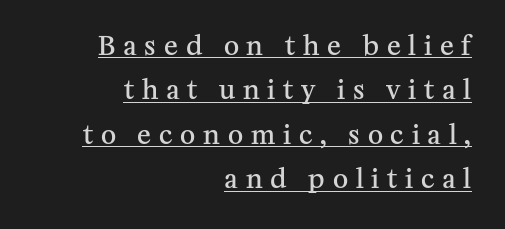
Q: Is the text bold? A: Semi-bold.
Q: Is the text italic (slanted)? A: No, it is upright.
Q: Is the text underlined? A: Yes.
Q: How is the paragraph aligned? A: Right-aligned.
Q: Is the spacing between letters normal or unusually wide? A: Unusually wide.
